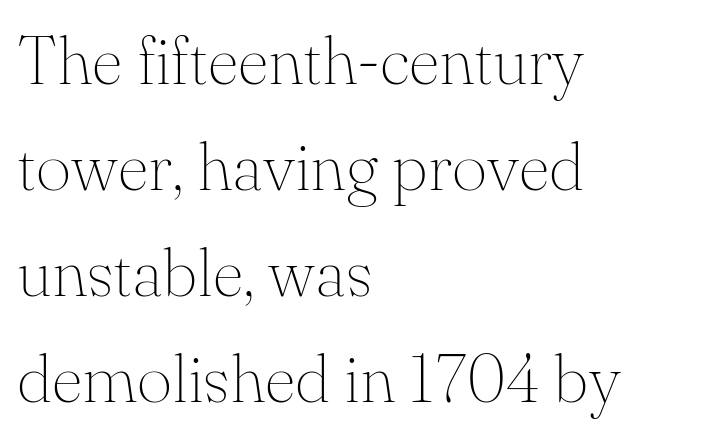
Q: Is the text bold? A: No.
Q: Is the text italic (slanted)? A: No, it is upright.
Q: Is the typeface a serif or a sans-serif typeface? A: Serif.
Q: Is the text underlined? A: No.
Q: How is the paragraph aligned? A: Left-aligned.
Q: Is the spacing between letters normal or unusually wide? A: Normal.
Q: Is the spacing between lines tight, normal or loose? A: Normal.
Q: Width (condensed, normal, or wide)? A: Normal.
Q: Stroke contrast? A: Medium.
Q: x-height? A: Small.
Q: Monospaced? A: No.
